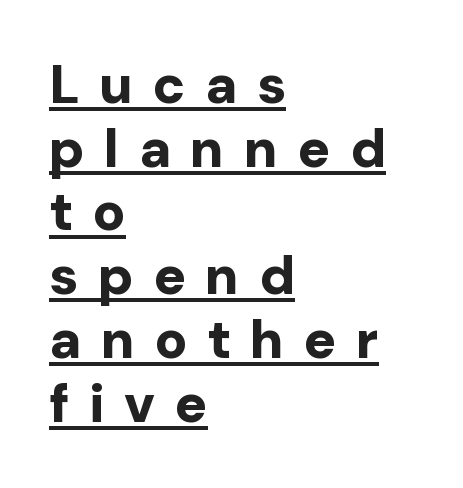
Q: Is the text bold? A: Yes.
Q: Is the text italic (slanted)? A: No, it is upright.
Q: Is the typeface a serif or a sans-serif typeface? A: Sans-serif.
Q: Is the text underlined? A: Yes.
Q: How is the paragraph aligned? A: Left-aligned.
Q: Is the spacing between letters normal or unusually wide? A: Unusually wide.
Q: Width (condensed, normal, or wide)? A: Normal.
Q: Stroke contrast? A: Low.
Q: x-height? A: Medium.
Q: Monospaced? A: No.
